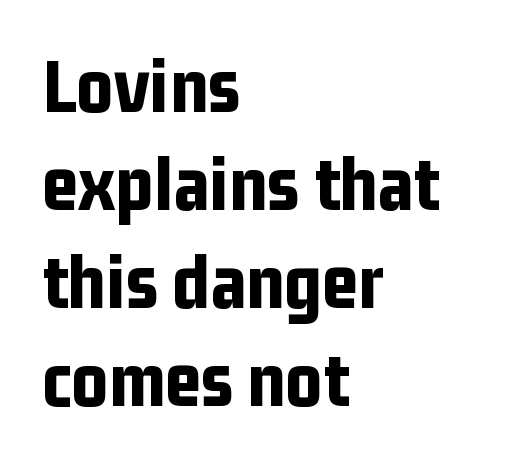
{"serif": "no", "italic": "no", "bold": "yes", "weight": "bold", "width": "condensed", "stroke_contrast": "low", "x_height": "medium", "monospaced": "no", "underline": "no", "align": "left", "line_spacing_ratio": 1.24, "letter_spacing": "normal", "letter_spacing_em": 0.0, "glyph_px": 79}
